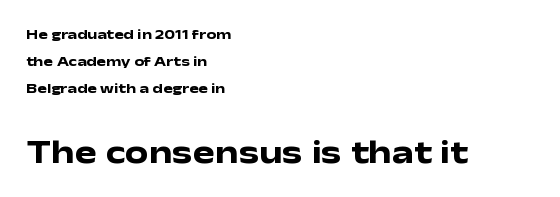
The image shows 33 px heavy, wide sans-serif type, upright; set left-aligned, loose line spacing (1.93x), normal letter spacing, not underlined; the second (bottom) block is 2.36x larger; low stroke contrast and a medium x-height.
